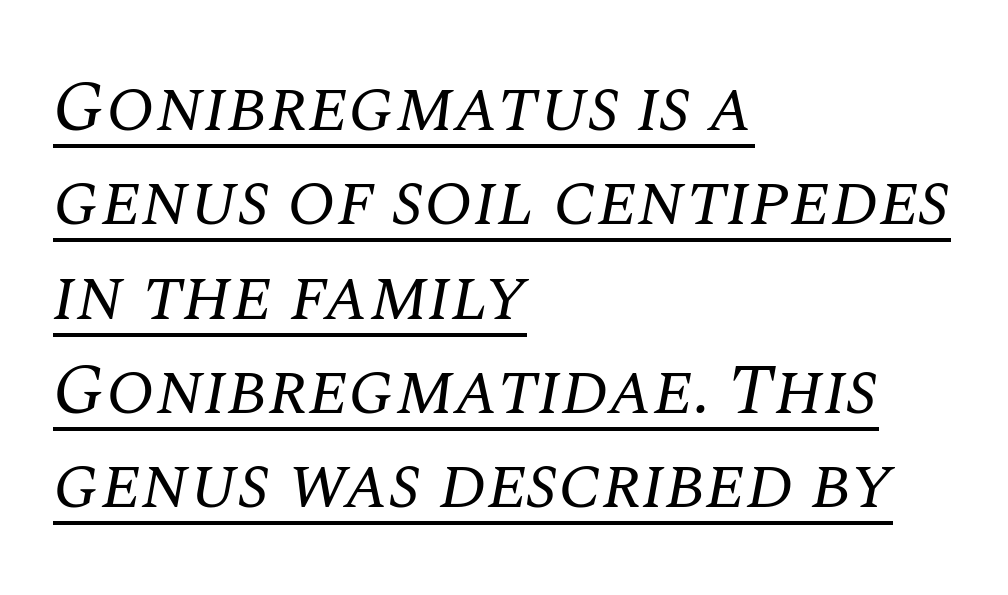
The image shows 72 px regular-weight serif type, italic (leaning right); set left-aligned, normal line spacing (1.31x), normal letter spacing, underlined; medium stroke contrast and a large x-height.
